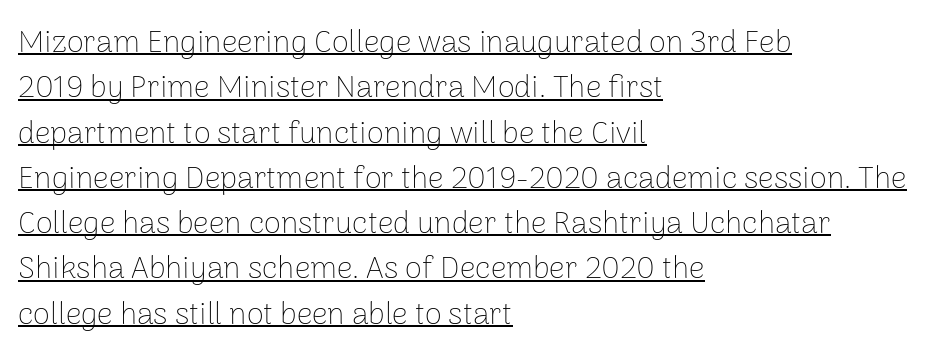
The font family rendered here belongs to the sans-serif group. In designer terms, the underline attribute is active on this setting. On a weight scale, this lands at 450 or below. Successive baselines arrive at the customary interval. One-word summary of the alignment: left.
